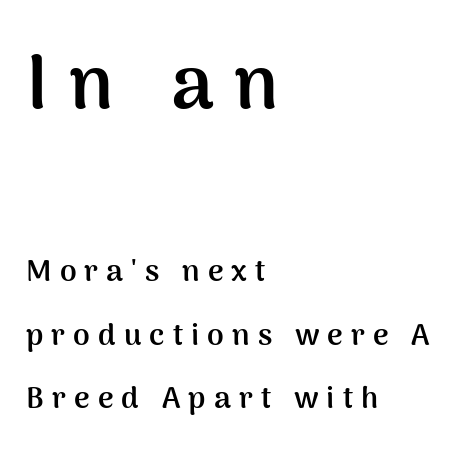
The passage is arranged the way most books set body copy — flush left. The gap between lines stays unmarked. Someone cranked the tracking dial way up on this one. Nope, not italic — everything's standing straight. Serifs: no, the terminals of the letterforms are clean.
